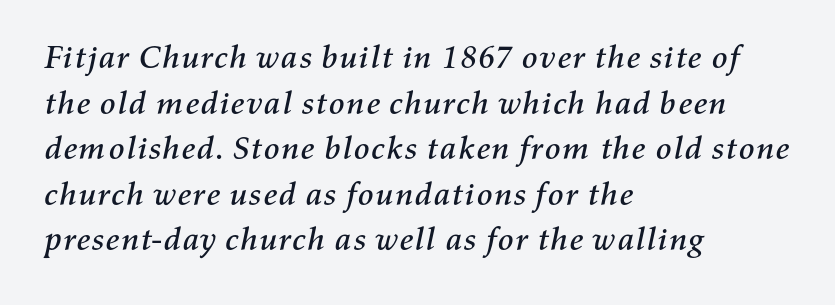
Q: Is the text italic (slanted)? A: Yes, it leans right by about 11 degrees.
Q: Is the text underlined? A: No.
Q: How is the paragraph aligned? A: Left-aligned.
Q: Is the spacing between letters normal or unusually wide? A: Normal.
Q: Is the spacing between lines tight, normal or loose? A: Normal.
Q: Width (condensed, normal, or wide)? A: Normal.
Q: Stroke contrast? A: Medium.
Q: x-height? A: Medium.
Q: Monospaced? A: No.
